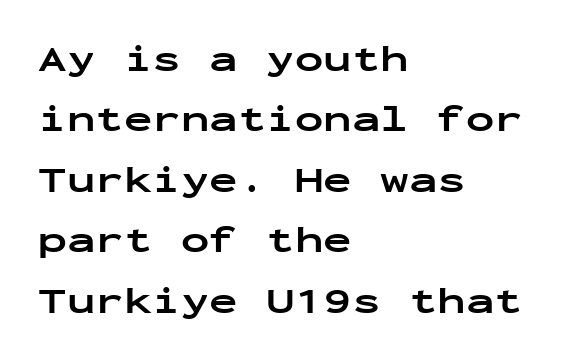
The image shows 38 px bold, wide sans-serif type, upright, monospaced; set left-aligned, normal line spacing (1.59x), normal letter spacing, not underlined; low stroke contrast and a medium x-height.
